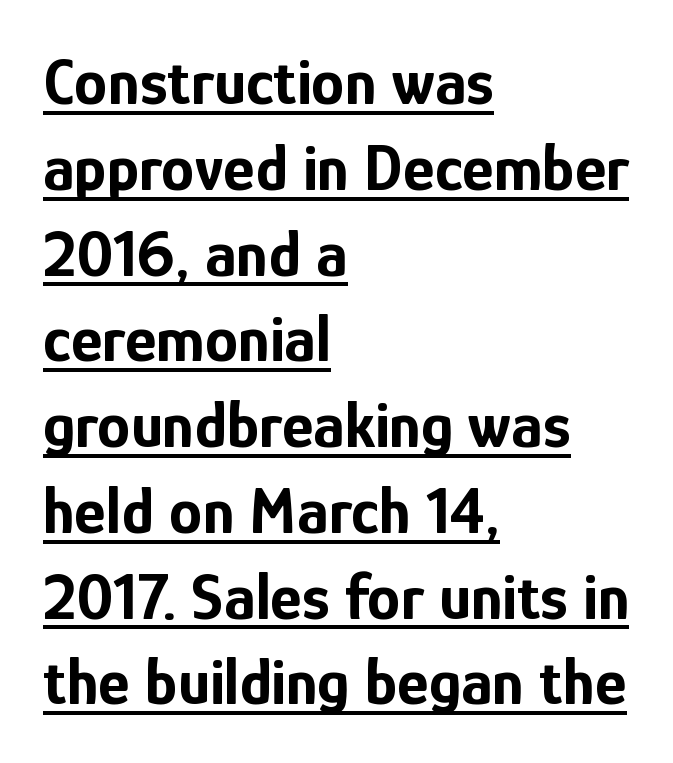
The image shows 67 px bold, condensed sans-serif type, upright; set left-aligned, normal line spacing (1.28x), normal letter spacing, underlined; low stroke contrast and a medium x-height.
